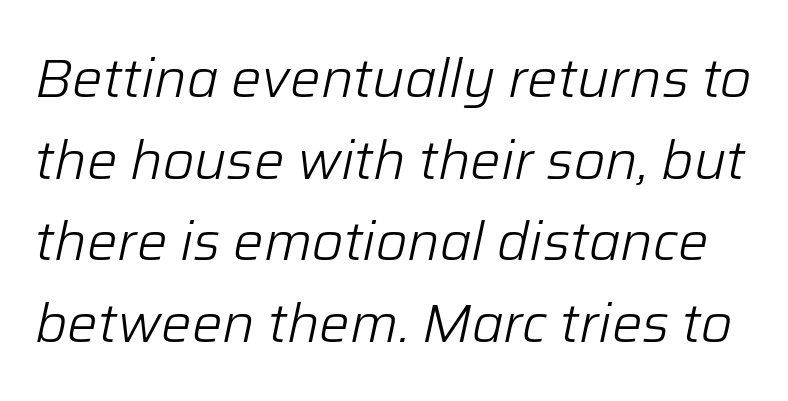
{"italic": "yes", "lean": "right", "slant_degrees": 12, "bold": "no", "weight": "light", "width": "normal", "stroke_contrast": "low", "x_height": "medium", "monospaced": "no", "underline": "no", "line_spacing": "normal", "line_spacing_ratio": 1.51, "letter_spacing": "normal", "letter_spacing_em": 0.0, "glyph_px": 54}
